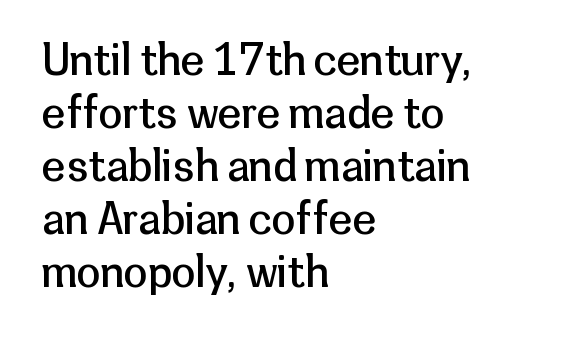
{"serif": "no", "italic": "no", "bold": "no", "weight": "regular", "width": "normal", "stroke_contrast": "low", "x_height": "medium", "monospaced": "no", "underline": "no", "align": "left", "line_spacing_ratio": 1.23, "letter_spacing": "normal", "letter_spacing_em": 0.0, "glyph_px": 43}
